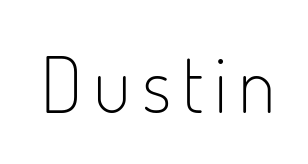
Q: Is the text bold? A: No.
Q: Is the text italic (slanted)? A: No, it is upright.
Q: Is the typeface a serif or a sans-serif typeface? A: Sans-serif.
Q: Is the text underlined? A: No.
Q: Width (condensed, normal, or wide)? A: Condensed.
Q: Stroke contrast? A: Low.
Q: x-height? A: Small.
Q: Monospaced? A: No.
